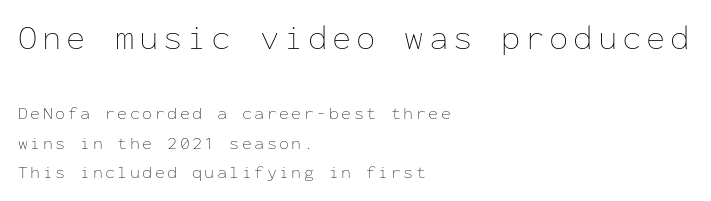
The image shows 35 px thin type, upright, monospaced; set left-aligned, normal line spacing (1.64x), not underlined; the first (top) block is 1.94x larger; low stroke contrast and a medium x-height.
